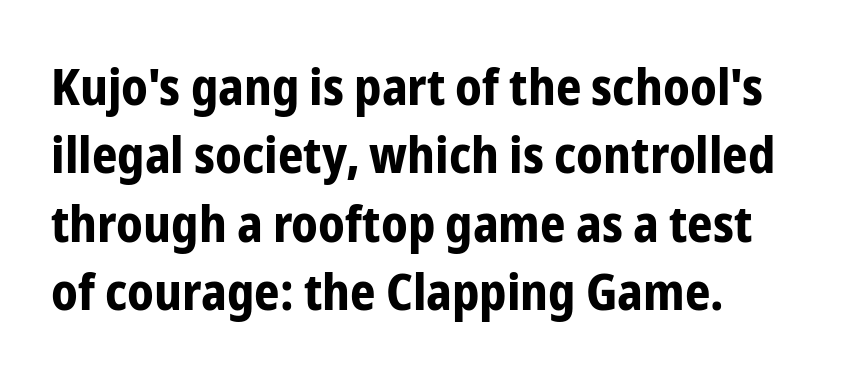
The image shows 50 px bold, condensed sans-serif type, upright; set normal line spacing (1.37x), normal letter spacing, not underlined; low stroke contrast and a medium x-height.
